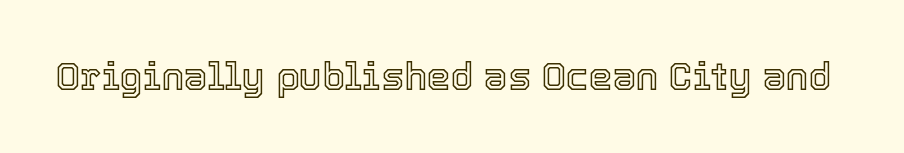
The image shows 38 px text type, upright; set normal letter spacing, not underlined; a medium x-height.
